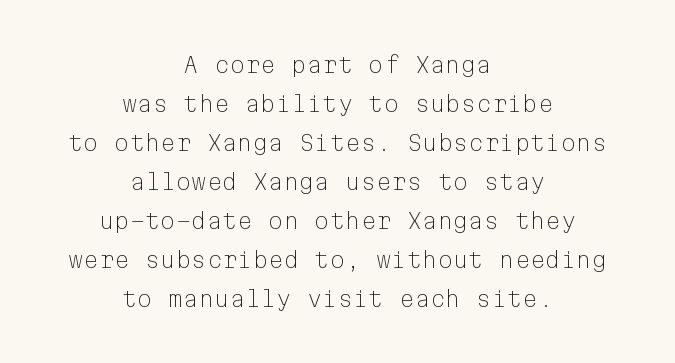
The face used here is rendered with its standard letterfit. The lettering stays uniformly vertical, giving the passage a roman look. The typeface has the unassuming heft of standard copy or less. Letters rest on an invisible, unmarked baseline. Layout note: lines centered.
